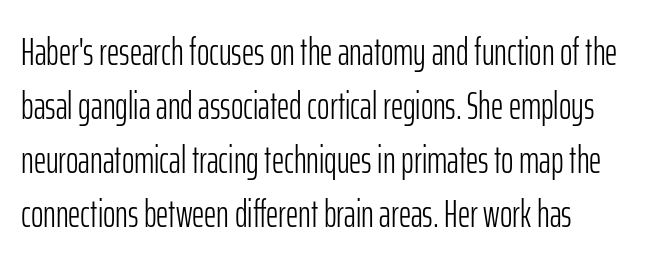
The image shows 38 px light, condensed sans-serif type, upright; set normal line spacing (1.42x), normal letter spacing, not underlined; low stroke contrast and a medium x-height.
